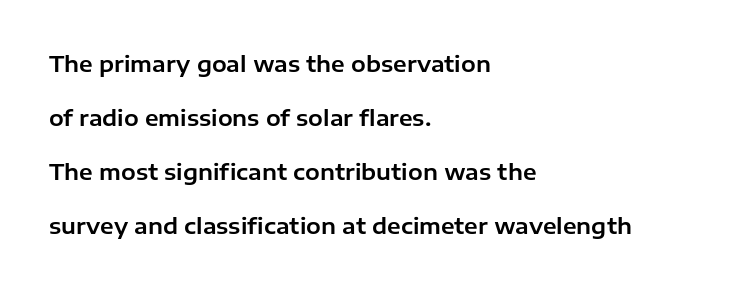
{"italic": "no", "underline": "no", "align": "left", "line_spacing": "loose", "line_spacing_ratio": 2.45, "letter_spacing": "normal", "letter_spacing_em": 0.0, "glyph_px": 22}
